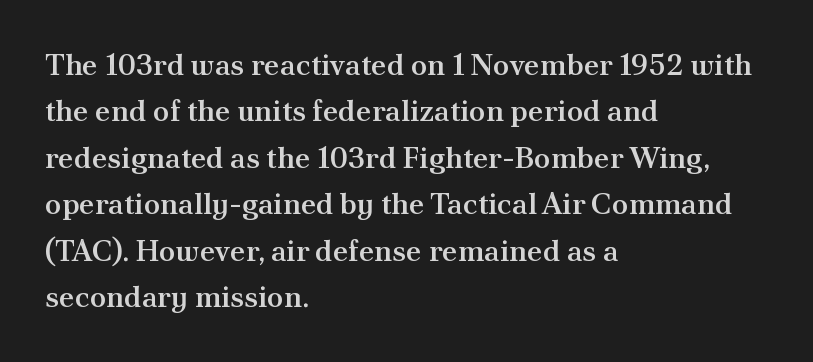
Q: Is the text bold? A: Semi-bold.
Q: Is the text italic (slanted)? A: No, it is upright.
Q: Is the typeface a serif or a sans-serif typeface? A: Serif.
Q: Is the text underlined? A: No.
Q: How is the paragraph aligned? A: Left-aligned.
Q: Is the spacing between letters normal or unusually wide? A: Normal.
Q: Is the spacing between lines tight, normal or loose? A: Normal.
Q: Width (condensed, normal, or wide)? A: Normal.
Q: Stroke contrast? A: Medium.
Q: x-height? A: Small.
Q: Monospaced? A: No.
